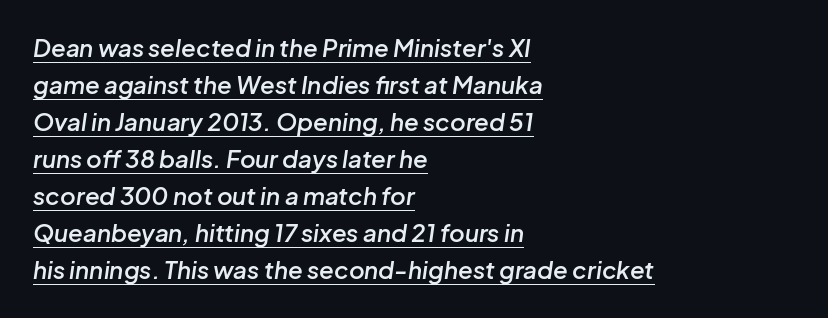
The image shows 24 px text type, italic (leaning right); set left-aligned, normal line spacing (1.54x), normal letter spacing, underlined.
